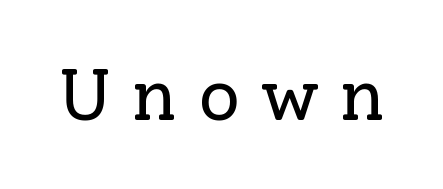
Q: Is the text bold? A: No.
Q: Is the text italic (slanted)? A: No, it is upright.
Q: Is the typeface a serif or a sans-serif typeface? A: Serif.
Q: Is the text underlined? A: No.
Q: Is the spacing between letters normal or unusually wide? A: Unusually wide.
Q: Width (condensed, normal, or wide)? A: Normal.
Q: Stroke contrast? A: Low.
Q: x-height? A: Medium.
Q: Monospaced? A: No.
